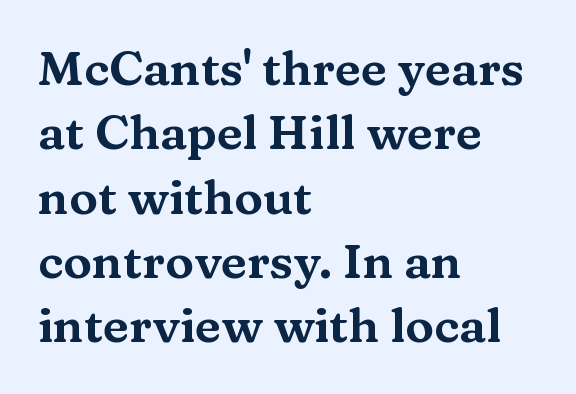
{"serif": "yes", "italic": "no", "width": "wide", "stroke_contrast": "medium", "x_height": "medium", "monospaced": "no", "underline": "no", "align": "left", "line_spacing": "normal", "line_spacing_ratio": 1.34, "letter_spacing": "normal", "letter_spacing_em": 0.0, "glyph_px": 48}
